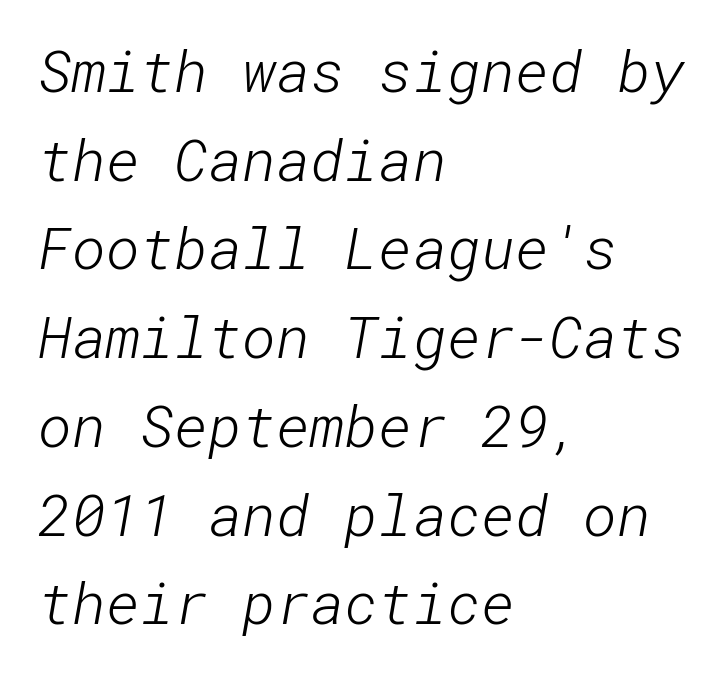
Q: Is the text bold? A: No.
Q: Is the typeface a serif or a sans-serif typeface? A: Sans-serif.
Q: Is the text underlined? A: No.
Q: How is the paragraph aligned? A: Left-aligned.
Q: Is the spacing between letters normal or unusually wide? A: Normal.
Q: Is the spacing between lines tight, normal or loose? A: Normal.
Q: Width (condensed, normal, or wide)? A: Normal.
Q: Stroke contrast? A: Low.
Q: x-height? A: Medium.
